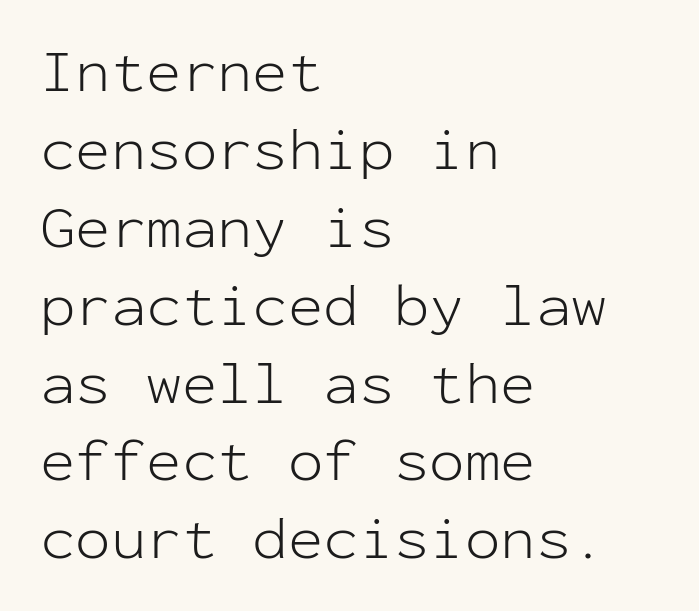
Q: Is the text bold? A: No.
Q: Is the text italic (slanted)? A: No, it is upright.
Q: Is the typeface a serif or a sans-serif typeface? A: Sans-serif.
Q: Is the text underlined? A: No.
Q: How is the paragraph aligned? A: Left-aligned.
Q: Is the spacing between letters normal or unusually wide? A: Normal.
Q: Is the spacing between lines tight, normal or loose? A: Normal.
Q: Width (condensed, normal, or wide)? A: Normal.
Q: Stroke contrast? A: Low.
Q: x-height? A: Medium.
Q: Monospaced? A: Yes.
